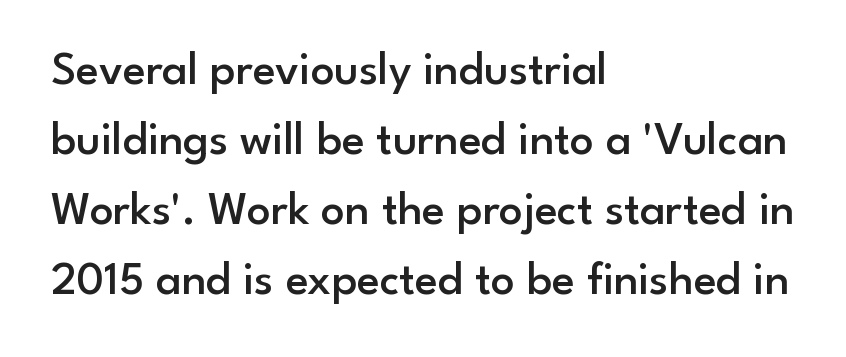
Line spacing here is normal. The paragraph shown leans on its left margin. Look at the tracking — it's just the regular setting, nothing added. Does the type have serifs? No, each stem ends abruptly. Look at the stroke-to-counter ratio: somewhat heavy, a semibold. The letters advance in unequal steps, a hallmark of proportional type.
